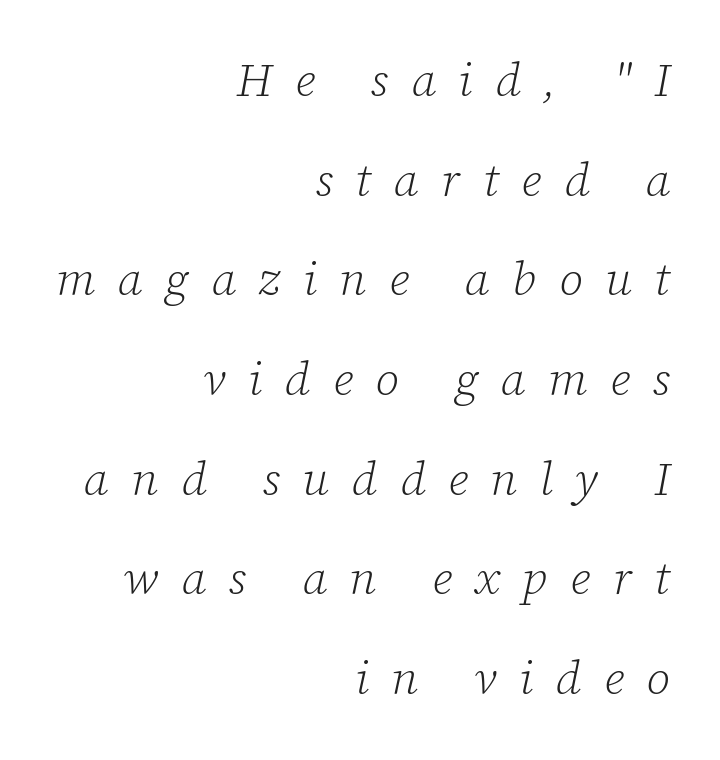
Slant detected: the letters are inclined. Spacing verdict: proportional, widths tailored to each character. Just letters on the line, the space beneath them empty. Vertical spacing — loose. The rendering inserts visible extra space after every character.
